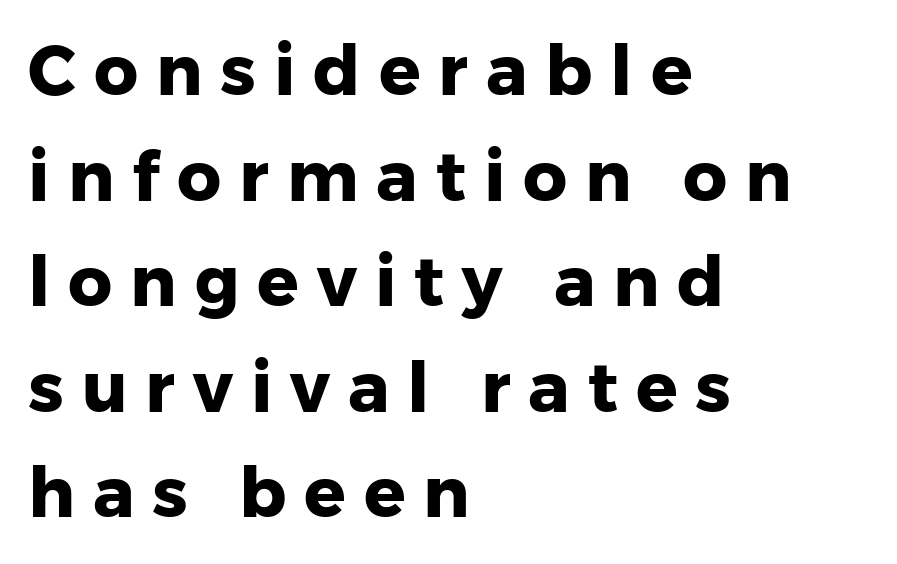
The image shows 69 px heavy sans-serif type, upright; set left-aligned, normal line spacing (1.53x), unusually wide letter spacing (+0.26 em), not underlined; low stroke contrast and a medium x-height.
